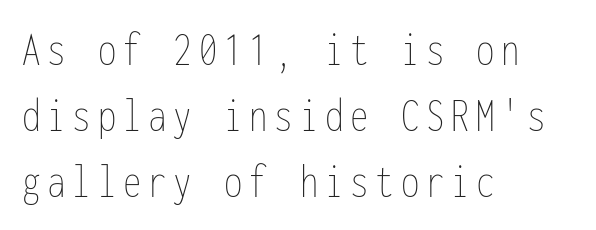
{"italic": "no", "bold": "no", "weight": "thin", "width": "condensed", "stroke_contrast": "low", "x_height": "medium", "monospaced": "yes", "underline": "no", "align": "left", "line_spacing": "normal", "line_spacing_ratio": 1.35, "glyph_px": 49}
